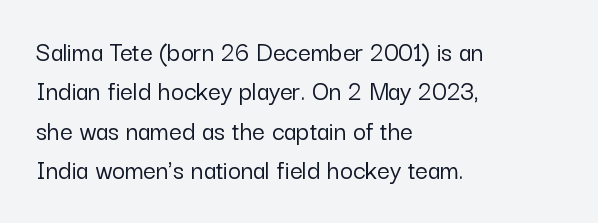
The line texture is even and compact thanks to regular tracking. Note the varied advance widths — an 'i' is clearly narrower than an 'm'. The foot of each line stays bare and open. Serifs: no, the terminals of the letterforms are clean. Compared with typical paragraphs, the rows here are spaced about the same.
